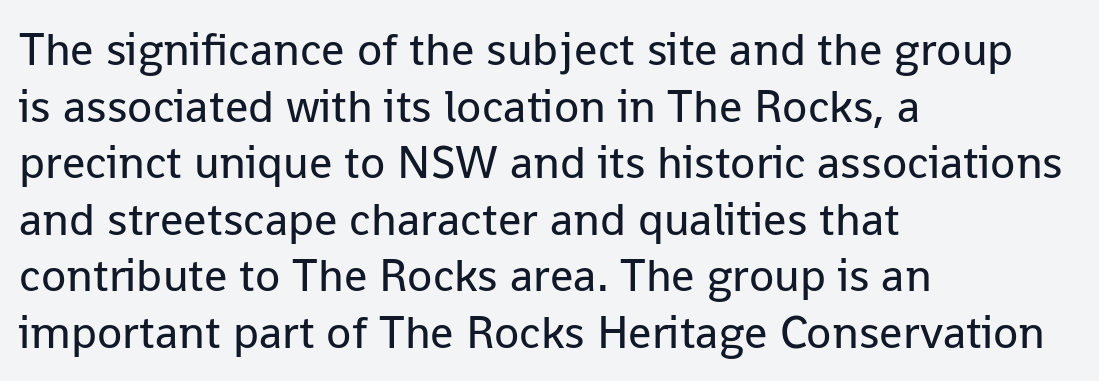
Q: Is the text bold? A: No.
Q: Is the text italic (slanted)? A: No, it is upright.
Q: Is the typeface a serif or a sans-serif typeface? A: Sans-serif.
Q: Is the text underlined? A: No.
Q: How is the paragraph aligned? A: Left-aligned.
Q: Is the spacing between letters normal or unusually wide? A: Normal.
Q: Width (condensed, normal, or wide)? A: Normal.
Q: Stroke contrast? A: Low.
Q: x-height? A: Medium.
Q: Monospaced? A: No.
